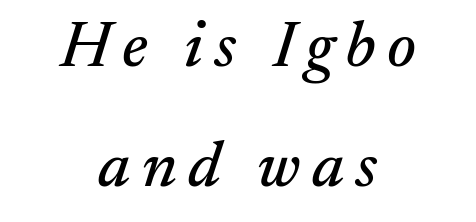
{"serif": "yes", "italic": "yes", "lean": "right", "slant_degrees": 17, "width": "normal", "stroke_contrast": "medium", "x_height": "small", "monospaced": "no", "underline": "no", "align": "center", "line_spacing_ratio": 1.82, "glyph_px": 66}
